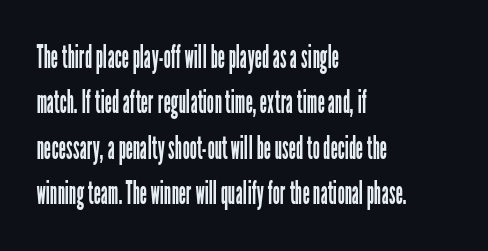
The image shows 32 px regular-weight, condensed sans-serif type, upright; set left-aligned, normal line spacing (1.42x), normal letter spacing, not underlined; low stroke contrast and a medium x-height.
